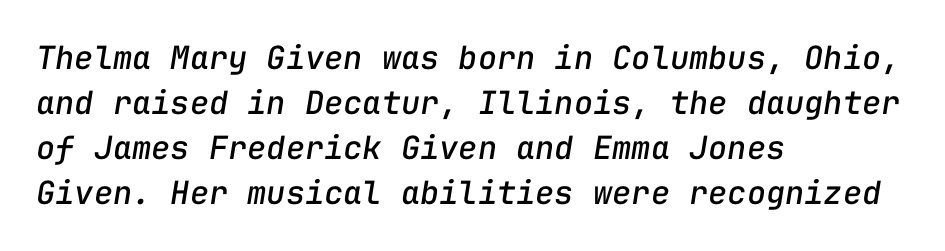
The image shows 32 px text type, italic (leaning right), monospaced; set left-aligned, normal line spacing (1.41x), normal letter spacing, not underlined; low stroke contrast and a medium x-height.
